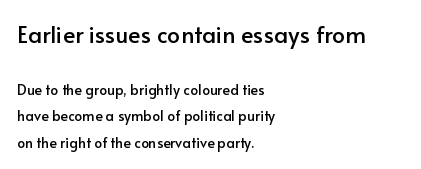
This rendering features lettering with no underline. Horizontally, the lines are justified to the leading edge only. The face used here is rendered with its standard letterfit. Typesetter's note — upper block bumped up in size, lower block left smaller. It's the straight-up-and-down kind of type.
